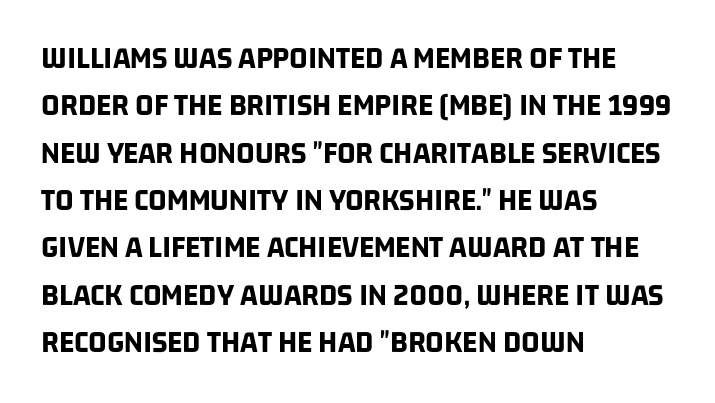
The image shows 32 px bold, condensed sans-serif type; set left-aligned, normal line spacing (1.48x), normal letter spacing, not underlined; low stroke contrast and a large x-height.
